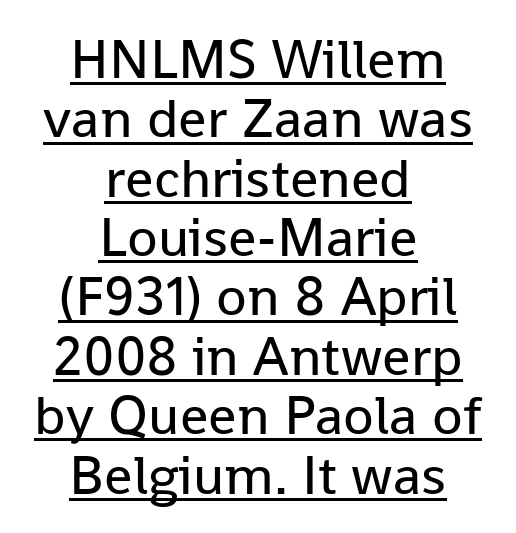
Q: Is the text bold? A: No.
Q: Is the text italic (slanted)? A: No, it is upright.
Q: Is the typeface a serif or a sans-serif typeface? A: Sans-serif.
Q: Is the text underlined? A: Yes.
Q: How is the paragraph aligned? A: Centered.
Q: Is the spacing between letters normal or unusually wide? A: Normal.
Q: Is the spacing between lines tight, normal or loose? A: Tight.
Q: Width (condensed, normal, or wide)? A: Normal.
Q: Stroke contrast? A: Low.
Q: x-height? A: Medium.
Q: Monospaced? A: No.
